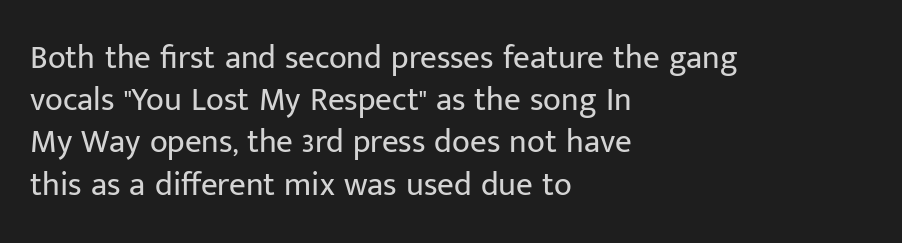
{"serif": "no", "italic": "no", "bold": "no", "weight": "regular", "width": "normal", "stroke_contrast": "low", "x_height": "medium", "monospaced": "no", "underline": "no", "align": "left", "line_spacing": "normal", "line_spacing_ratio": 1.28, "letter_spacing": "normal", "letter_spacing_em": 0.0, "glyph_px": 33}
